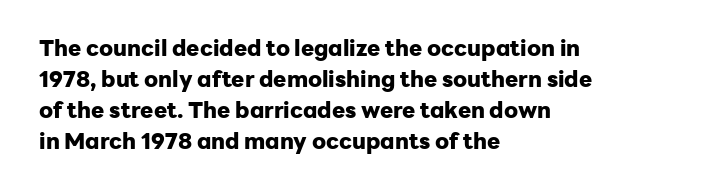
Ordinary non-slanted type is in use. The space between consecutive lines is moderate. The strokes are fattened all the way to bold. No extra tracking has been applied to these lines. Quick note: underline off. The typesetter chose a ragged-right arrangement here.
